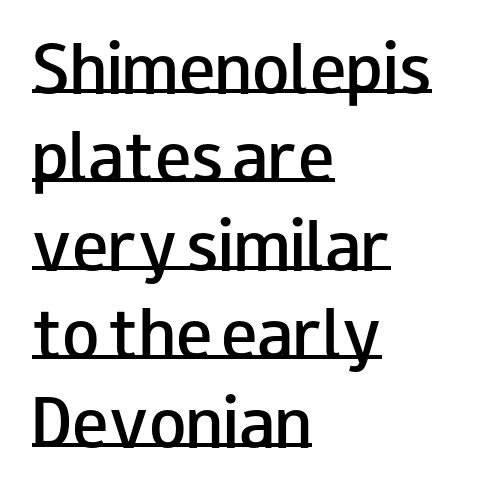
{"serif": "no", "italic": "no", "bold": "semi", "weight": "semibold", "width": "wide", "stroke_contrast": "low", "x_height": "small", "monospaced": "no", "underline": "yes", "align": "left", "line_spacing": "normal", "line_spacing_ratio": 1.45, "letter_spacing": "normal", "letter_spacing_em": 0.0, "glyph_px": 61}
